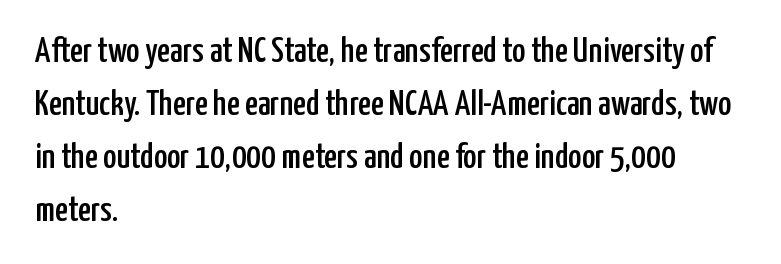
Just letters on the line, the space beneath them empty. These lines are rendered in a variable-pitch font. You can tell from the bare stems that sans-serif type was used. Nope, not italic — everything's standing straight. The typesetter chose a ragged-right arrangement here. One glance says typical: line gaps are just what's usual.
